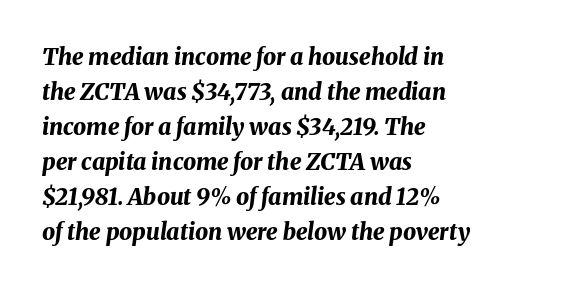
{"italic": "yes", "lean": "right", "slant_degrees": 8, "bold": "yes", "underline": "no", "align": "left", "line_spacing": "normal", "line_spacing_ratio": 1.52, "letter_spacing": "normal", "letter_spacing_em": 0.0, "glyph_px": 23}
